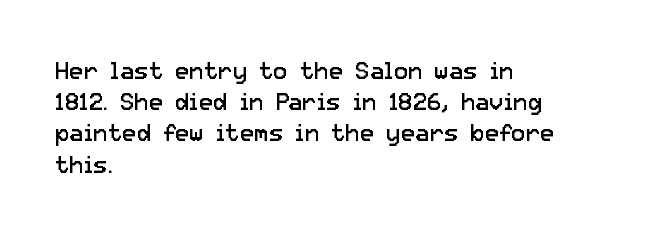
The image shows 24 px text type, upright; set left-aligned, normal line spacing (1.3x), normal letter spacing, not underlined.
